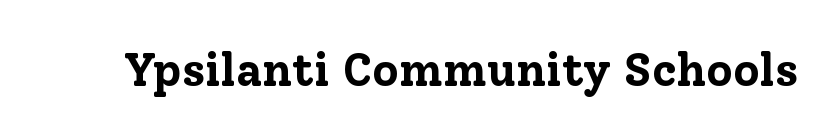
{"serif": "yes", "italic": "no", "bold": "yes", "weight": "bold", "width": "normal", "stroke_contrast": "low", "x_height": "medium", "monospaced": "no", "underline": "no", "letter_spacing": "normal", "letter_spacing_em": 0.0, "glyph_px": 46}
